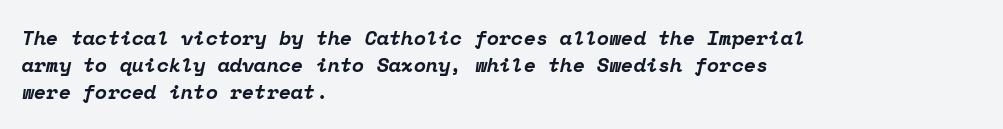
Each word holds together tightly as a unit, with standard inter-letter gaps. The face used here has the dense, thick strokes of a bold. Does the leading feel generous? No, just average. Descender tails drop into unmarked territory. Alignment: flush left.
